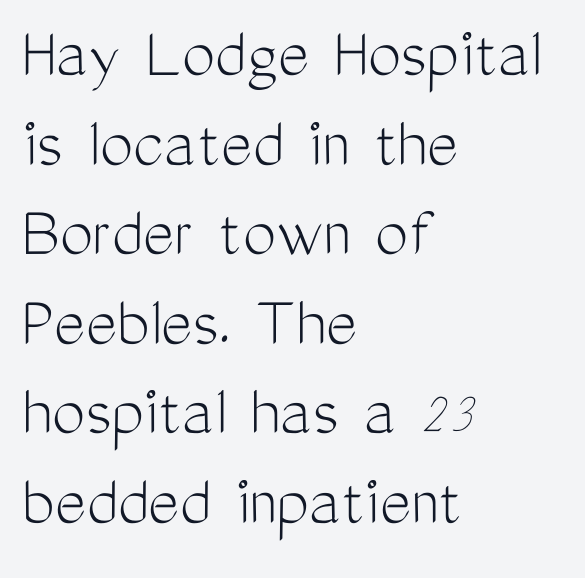
Q: Is the text bold? A: No.
Q: Is the text italic (slanted)? A: No, it is upright.
Q: Is the typeface a serif or a sans-serif typeface? A: Sans-serif.
Q: Is the text underlined? A: No.
Q: How is the paragraph aligned? A: Left-aligned.
Q: Is the spacing between letters normal or unusually wide? A: Normal.
Q: Width (condensed, normal, or wide)? A: Condensed.
Q: Stroke contrast? A: Medium.
Q: x-height? A: Medium.
Q: Monospaced? A: No.
